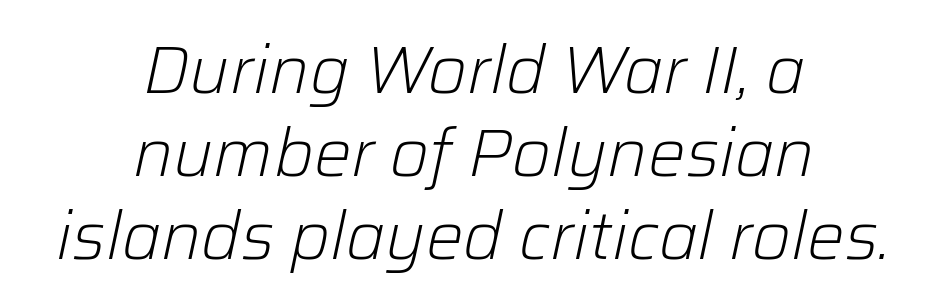
The image shows 67 px light type, italic (leaning right); set centered, line spacing 1.24x, normal letter spacing, not underlined; low stroke contrast and a medium x-height.
